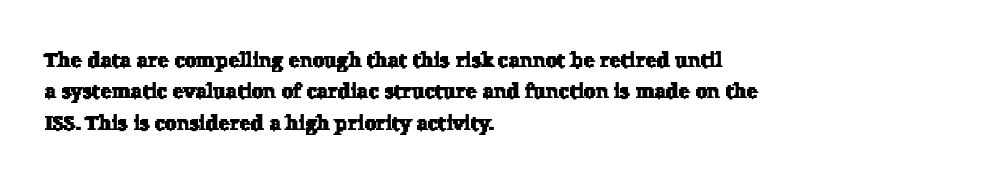
The image shows 21 px text type; set left-aligned, normal line spacing (1.5x), normal letter spacing, not underlined.
